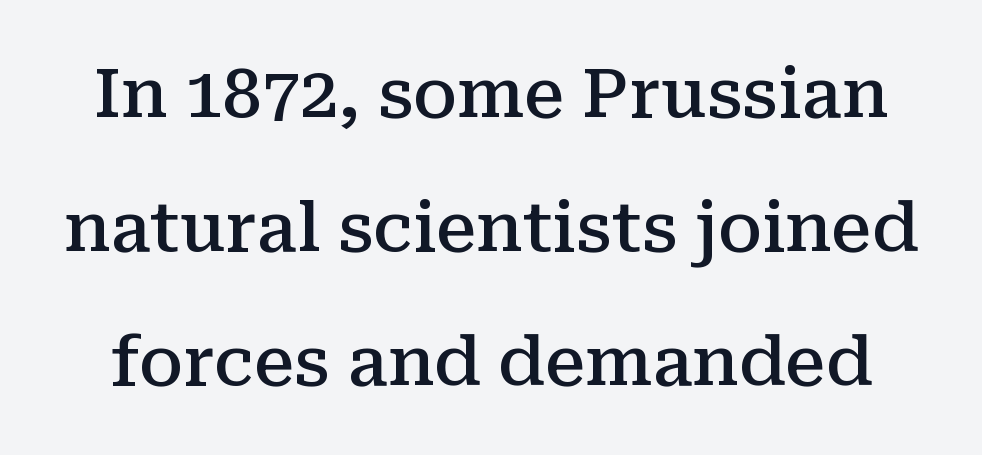
Emphasis by weight is partial: semibold. The text was rendered using a seriffed face with decorative stroke endings. Inter-character spacing is left at the font's built-in metrics. The specimen reads as upright at a glance.
